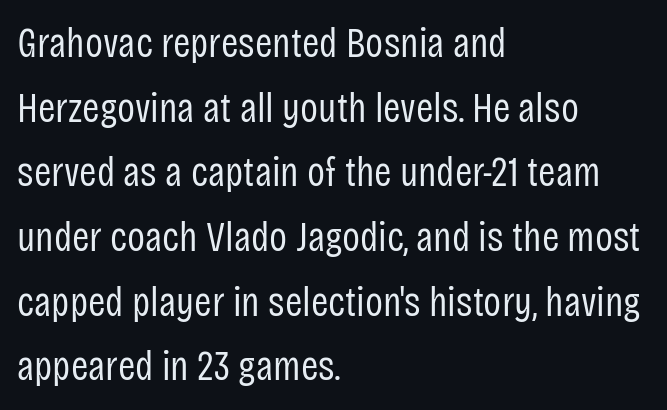
Posture: upright roman. Does extra space separate the letters? No, they use regular spacing. Note the varied advance widths — an 'i' is clearly narrower than an 'm'. Interline gaps are of average width in this sample. Only glyphs here, with clear space below each row. The paragraph shown leans on its left margin.
